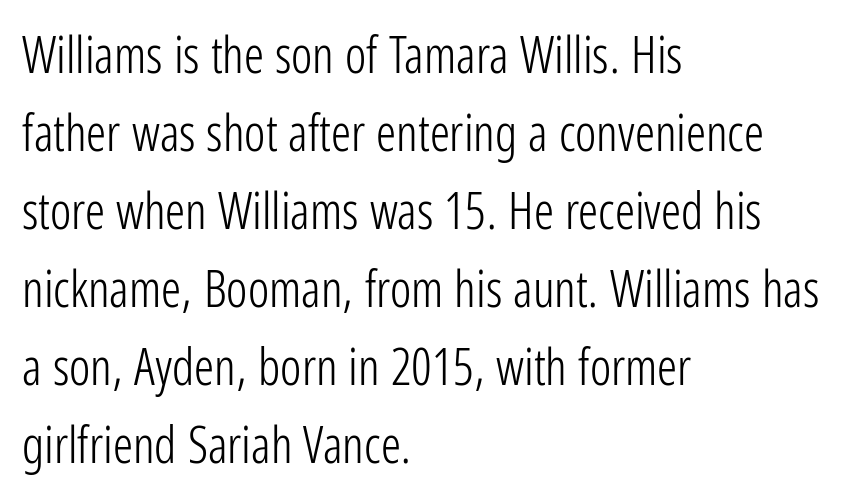
The image shows 50 px light, condensed sans-serif type, upright; set left-aligned, normal line spacing (1.56x), normal letter spacing, not underlined; low stroke contrast and a medium x-height.
